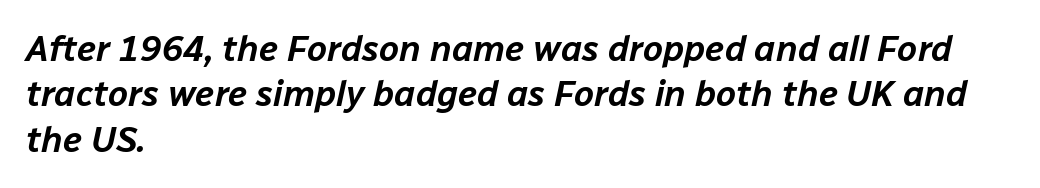
{"italic": "yes", "lean": "right", "slant_degrees": 12, "width": "normal", "stroke_contrast": "low", "x_height": "medium", "monospaced": "no", "underline": "no", "align": "left", "line_spacing": "normal", "line_spacing_ratio": 1.26, "letter_spacing": "normal", "letter_spacing_em": 0.0, "glyph_px": 36}
